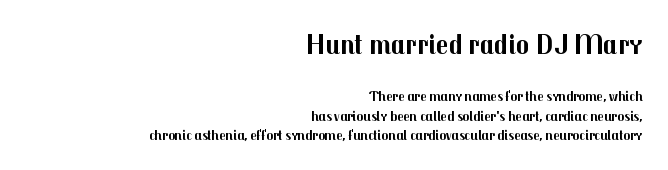
The gaps between neighbouring characters are ordinary and unremarkable. Letterform terminals end flat and unadorned throughout the passage. Note the varied advance widths — an 'i' is clearly narrower than an 'm'. Horizontal alignment here is rightward, an uncommon choice for prose. Weight check: bold — yes, fully.
